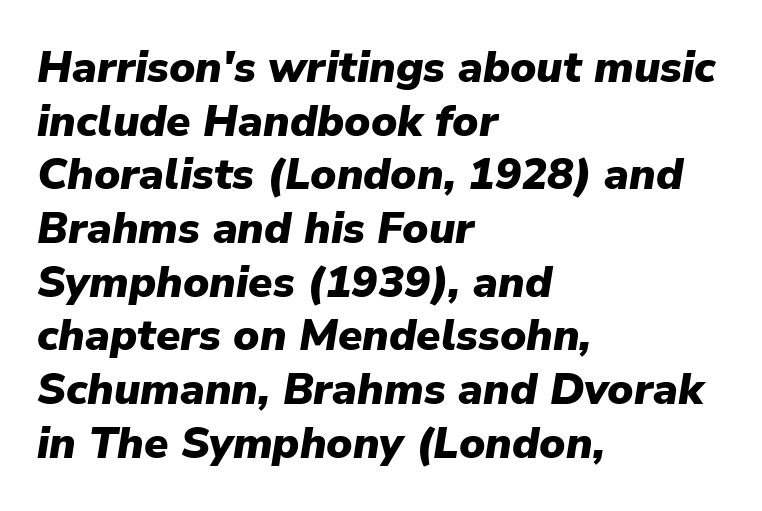
Q: Is the text bold? A: Yes.
Q: Is the text italic (slanted)? A: Yes, it leans right by about 9 degrees.
Q: Is the text underlined? A: No.
Q: How is the paragraph aligned? A: Left-aligned.
Q: Is the spacing between letters normal or unusually wide? A: Normal.
Q: Width (condensed, normal, or wide)? A: Normal.
Q: Stroke contrast? A: Low.
Q: x-height? A: Medium.
Q: Monospaced? A: No.
